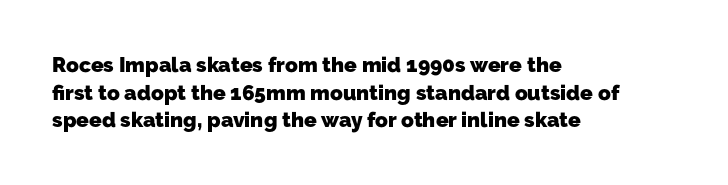
Summary of vertical rhythm: regular, with standard interline spacing. The tracking reads as untouched default to a designer's eye. The baseline area is clear. I'd describe the lettering as bold — thick and assertive. Short and long lines alike share a common starting point at left.
